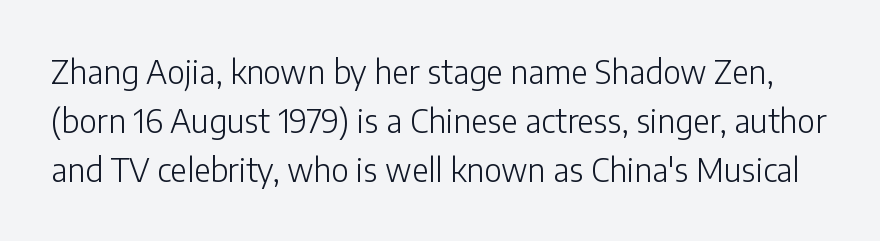
Students, observe: this is what conventionally led text looks like. Stroke terminals: plain, sans-serif. Quick note: not italic, upright. Do the characters align in a grid? No, the font is proportional. This is not heavy type; no bold has been used. Underline: absent.
